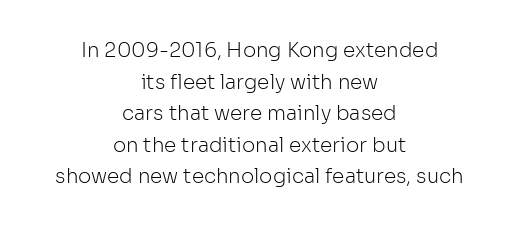
Quick note: not italic, upright. If you measured baseline to baseline, you'd find a middling distance. Weight: in the light-to-regular range. Line starts and ends both wander, symmetrically. Default kerning and tracking; the words read as compact shapes. Words float on clear page, feet unadorned.
